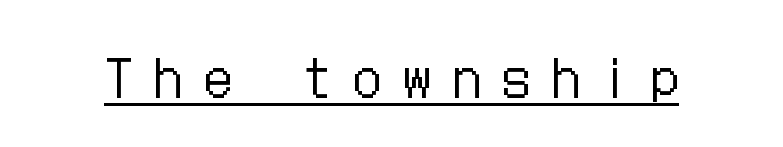
This is the regular roman posture of the typeface. Check the space under the baseline: a stroke is drawn there. A typesetter would call this heavily tracked-out type. Unbolded letterforms with no extra heft.
